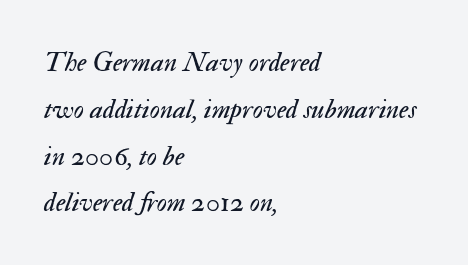
{"italic": "yes", "lean": "right", "slant_degrees": 17, "bold": "no", "weight": "regular", "width": "normal", "stroke_contrast": "medium", "x_height": "small", "monospaced": "no", "underline": "no", "align": "left", "line_spacing": "normal", "line_spacing_ratio": 1.67, "letter_spacing": "normal", "letter_spacing_em": 0.0, "glyph_px": 28}
